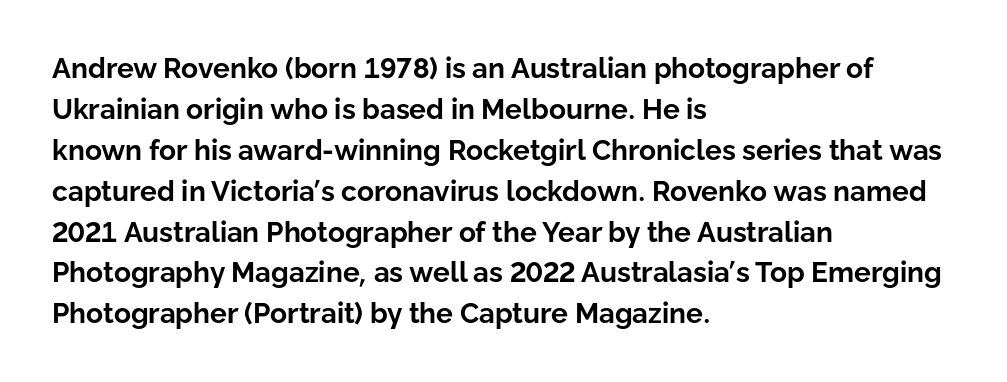
Q: Is the text bold? A: Yes.
Q: Is the text italic (slanted)? A: No, it is upright.
Q: Is the typeface a serif or a sans-serif typeface? A: Sans-serif.
Q: Is the text underlined? A: No.
Q: How is the paragraph aligned? A: Left-aligned.
Q: Is the spacing between letters normal or unusually wide? A: Normal.
Q: Is the spacing between lines tight, normal or loose? A: Normal.
Q: Width (condensed, normal, or wide)? A: Normal.
Q: Stroke contrast? A: Low.
Q: x-height? A: Medium.
Q: Monospaced? A: No.
